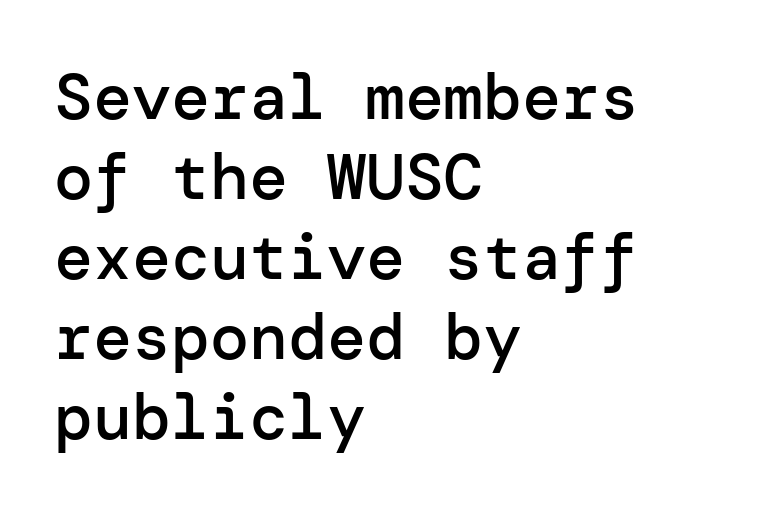
The face used here is a sans, in the tradition of grotesques and geometrics. If you drew a line through each stem, it would be perfectly vertical. Weight: semibold (demi). The passage shown has conventional tracking throughout. Visually the block forms a straight wall on the left and a jagged coastline on the right. A bare baseline throughout the passage.
